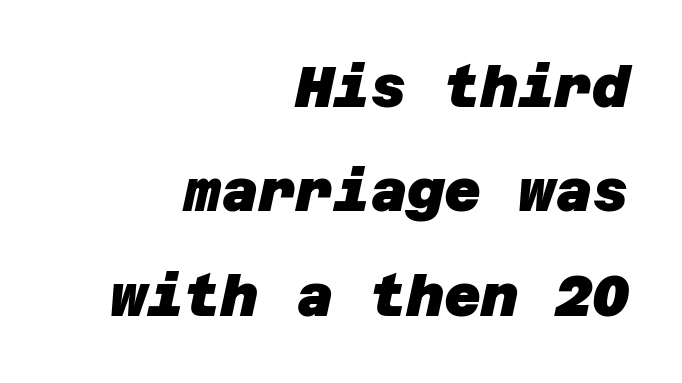
The image shows 57 px heavy sans-serif type; set right-aligned, line spacing 1.83x, normal letter spacing, not underlined; low stroke contrast and a large x-height.
